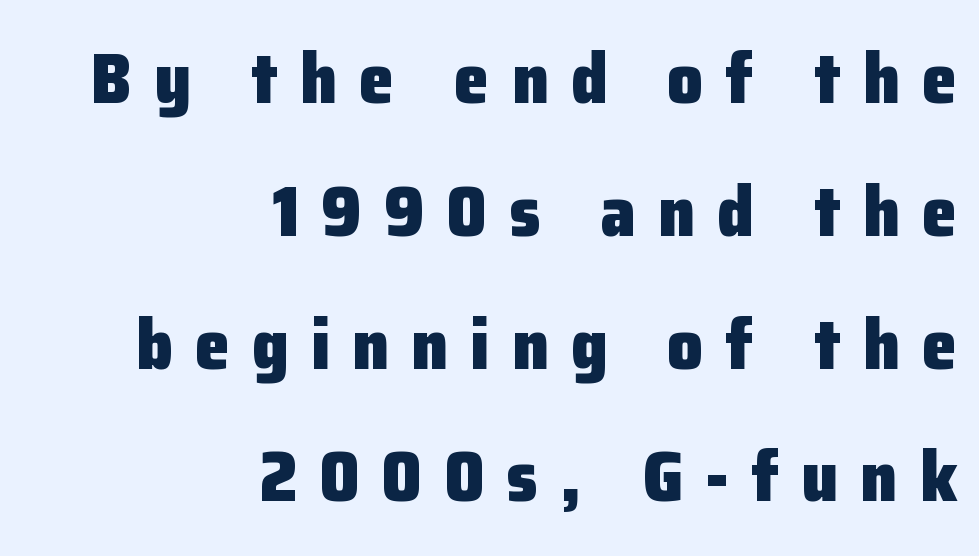
{"serif": "no", "italic": "no", "bold": "yes", "weight": "heavy", "width": "normal", "stroke_contrast": "low", "x_height": "medium", "monospaced": "no", "underline": "no", "align": "right", "line_spacing_ratio": 1.87, "letter_spacing": "wide", "letter_spacing_em": 0.31, "glyph_px": 71}
